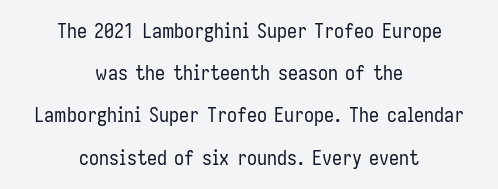
The horizontal fit of the characters is conventional and even. Posture: straight, roman, zero tilt. The lines are quadded center. Descenders are the only things crossing below the line. The strokes carry an ordinary text weight at most. Does the leading feel generous? Absolutely, it's lavish.
